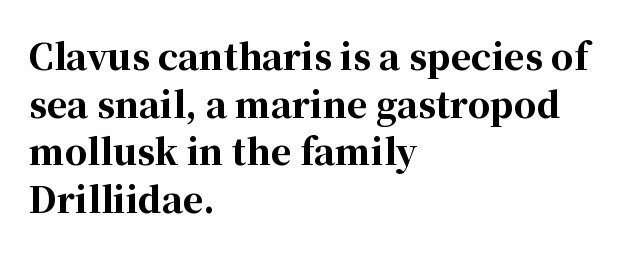
{"serif": "yes", "italic": "no", "bold": "yes", "weight": "bold", "width": "normal", "stroke_contrast": "high", "x_height": "medium", "monospaced": "no", "underline": "no", "align": "left", "line_spacing": "normal", "line_spacing_ratio": 1.36, "letter_spacing": "normal", "letter_spacing_em": 0.0, "glyph_px": 35}
